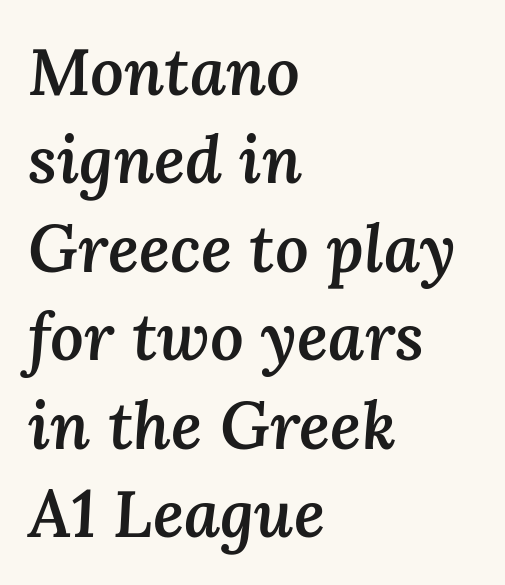
Q: Is the text bold? A: Semi-bold.
Q: Is the text italic (slanted)? A: Yes, it leans right by about 3 degrees.
Q: Is the text underlined? A: No.
Q: How is the paragraph aligned? A: Left-aligned.
Q: Is the spacing between letters normal or unusually wide? A: Normal.
Q: Is the spacing between lines tight, normal or loose? A: Normal.
Q: Width (condensed, normal, or wide)? A: Normal.
Q: Stroke contrast? A: Medium.
Q: x-height? A: Medium.
Q: Monospaced? A: No.
